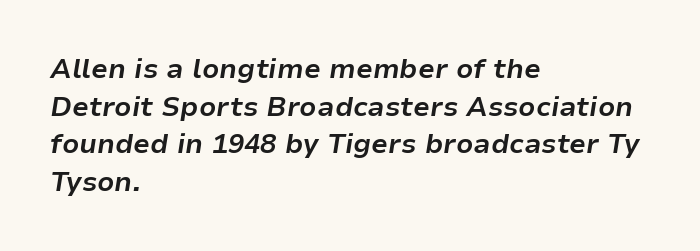
The image shows 27 px bold type, italic (leaning right); set left-aligned, normal line spacing (1.39x), normal letter spacing, not underlined.
